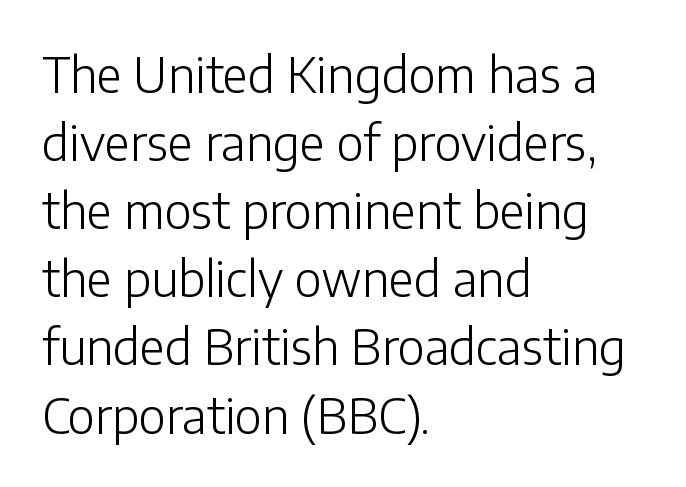
The image shows 49 px light sans-serif type, upright; set left-aligned, normal line spacing (1.39x), normal letter spacing, not underlined; low stroke contrast and a medium x-height.
